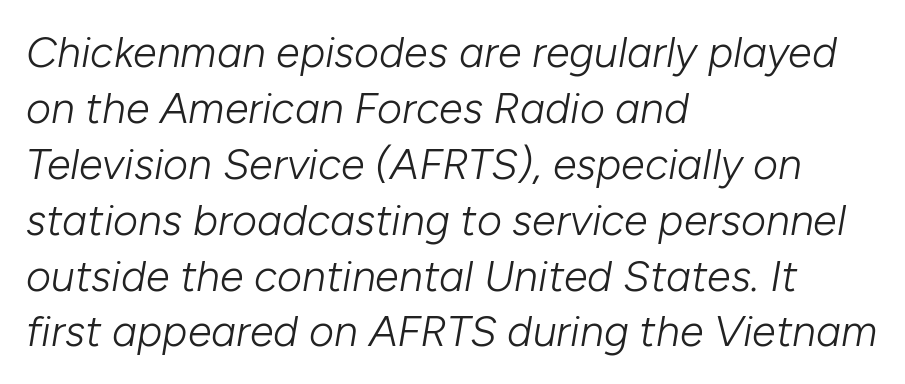
The image shows 43 px light type, italic (leaning right); set left-aligned, normal line spacing (1.3x), normal letter spacing, not underlined; low stroke contrast and a medium x-height.
